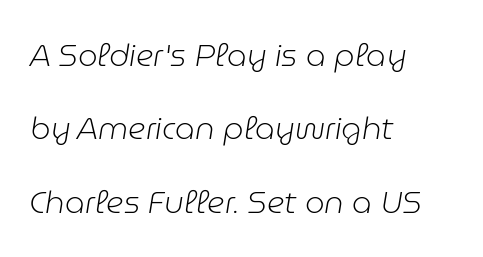
{"italic": "yes", "lean": "right", "slant_degrees": 9, "bold": "no", "weight": "light", "width": "normal", "stroke_contrast": "low", "x_height": "medium", "monospaced": "no", "underline": "no", "align": "left", "line_spacing": "loose", "line_spacing_ratio": 2.37, "letter_spacing": "normal", "letter_spacing_em": 0.0, "glyph_px": 31}
